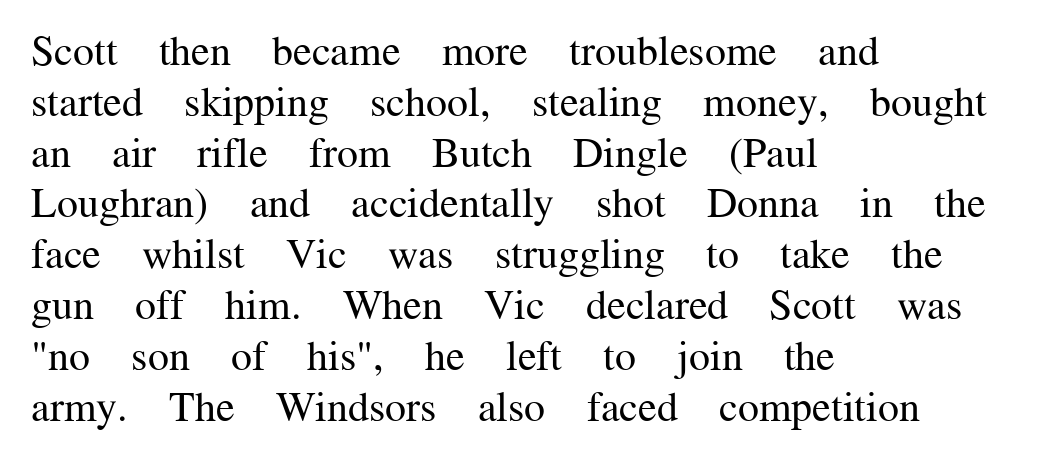
This sample is left-justified, so line endings fall wherever the words run out. The strokes carry an ordinary text weight at most. Is the letter spacing exaggerated? No — it looks like the ordinary default. This is roman type, the default non-slanted kind. Check under the words: just untouched page.
